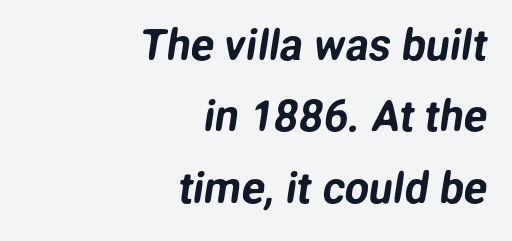
Q: Is the typeface a serif or a sans-serif typeface? A: Sans-serif.
Q: Is the text underlined? A: No.
Q: How is the paragraph aligned? A: Right-aligned.
Q: Is the spacing between letters normal or unusually wide? A: Normal.
Q: Is the spacing between lines tight, normal or loose? A: Normal.
Q: Width (condensed, normal, or wide)? A: Normal.
Q: Stroke contrast? A: Low.
Q: x-height? A: Medium.
Q: Monospaced? A: No.
